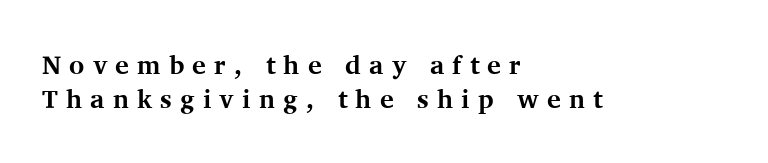
The image shows 26 px bold type, upright; set left-aligned, normal line spacing (1.31x), unusually wide letter spacing (+0.31 em), not underlined.
